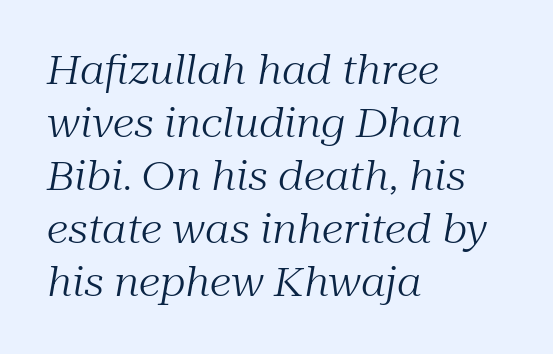
The image shows 39 px regular-weight serif type, italic (leaning right); set left-aligned, normal line spacing (1.36x), normal letter spacing, not underlined; medium stroke contrast and a medium x-height.
